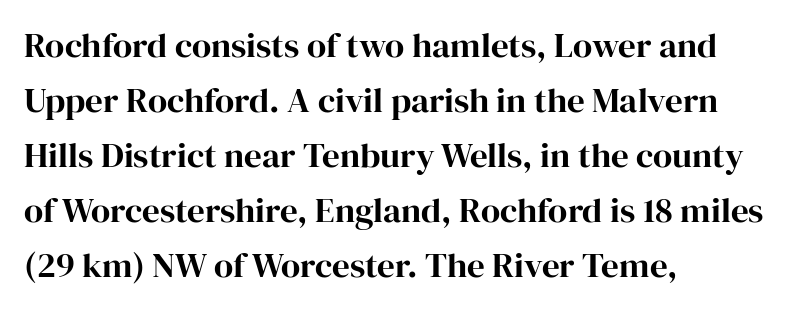
{"serif": "yes", "italic": "no", "width": "normal", "stroke_contrast": "high", "x_height": "medium", "monospaced": "no", "underline": "no", "align": "left", "line_spacing": "normal", "line_spacing_ratio": 1.57, "letter_spacing": "normal", "letter_spacing_em": 0.0, "glyph_px": 35}
